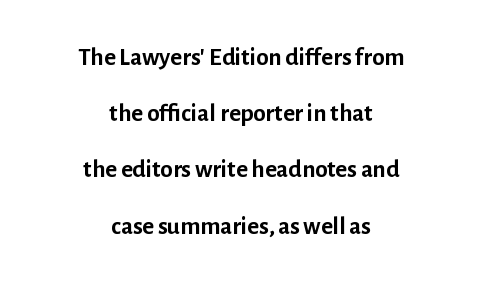
Unlike italic type, these characters show no tilt at all. Students, note that the glyphs here touch the page at normal intervals. Every row of glyphs is offset so its center matches the block's center. Look at the stroke-to-counter ratio: heavy, a bold. The vertical gap from one line to the next is large.
